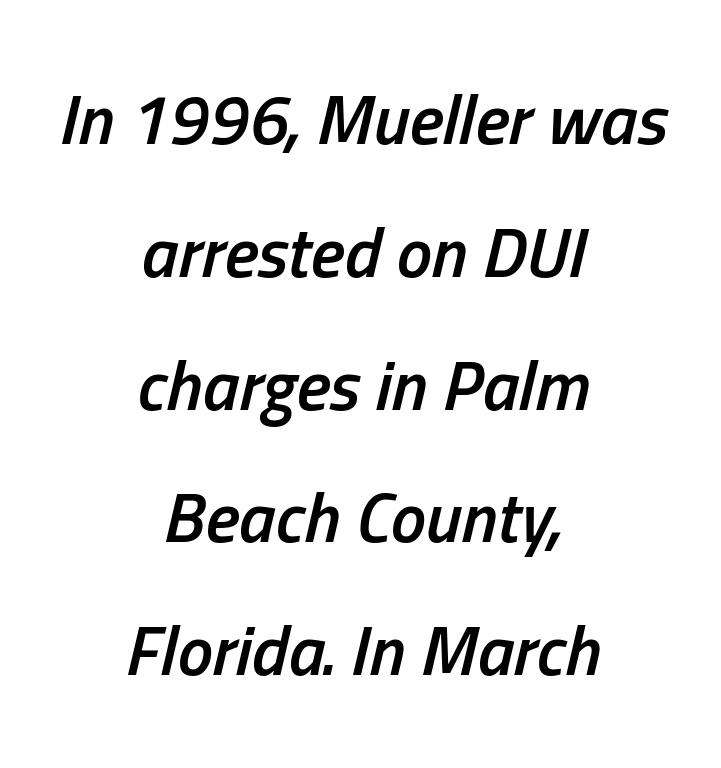
The image shows 71 px semibold, condensed type, italic (leaning right); set centered, line spacing 1.87x, normal letter spacing, not underlined; low stroke contrast and a medium x-height.
